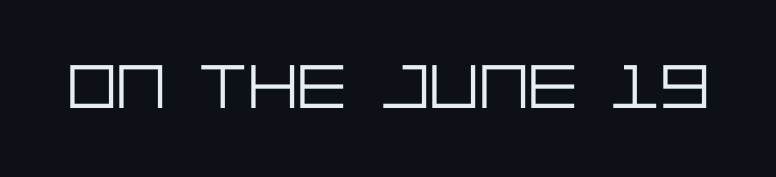
Q: Is the text bold? A: No.
Q: Is the text italic (slanted)? A: No, it is upright.
Q: Is the typeface a serif or a sans-serif typeface? A: Sans-serif.
Q: Is the text underlined? A: No.
Q: Is the spacing between letters normal or unusually wide? A: Normal.
Q: Width (condensed, normal, or wide)? A: Normal.
Q: Stroke contrast? A: Low.
Q: x-height? A: Large.
